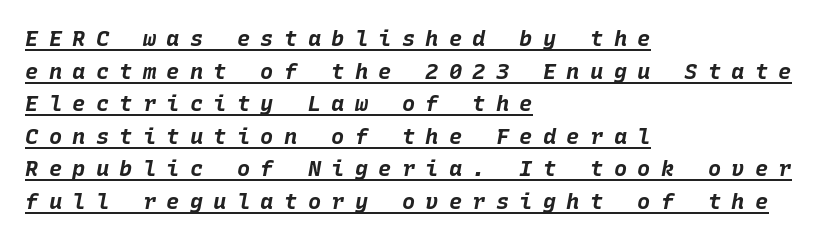
Q: Is the text bold? A: Yes.
Q: Is the text italic (slanted)? A: Yes, it leans right by about 10 degrees.
Q: Is the text underlined? A: Yes.
Q: How is the paragraph aligned? A: Left-aligned.
Q: Is the spacing between letters normal or unusually wide? A: Unusually wide.
Q: Is the spacing between lines tight, normal or loose? A: Normal.
